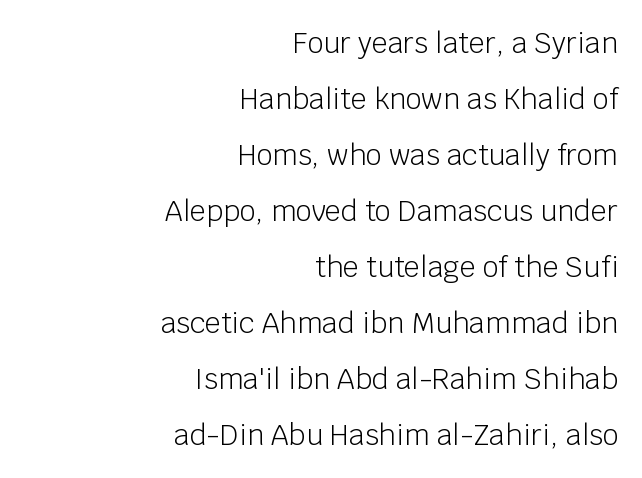
Q: Is the text bold? A: No.
Q: Is the text italic (slanted)? A: No, it is upright.
Q: Is the typeface a serif or a sans-serif typeface? A: Sans-serif.
Q: Is the text underlined? A: No.
Q: How is the paragraph aligned? A: Right-aligned.
Q: Is the spacing between letters normal or unusually wide? A: Normal.
Q: Is the spacing between lines tight, normal or loose? A: Loose.
Q: Width (condensed, normal, or wide)? A: Normal.
Q: Stroke contrast? A: Low.
Q: x-height? A: Large.
Q: Monospaced? A: No.
